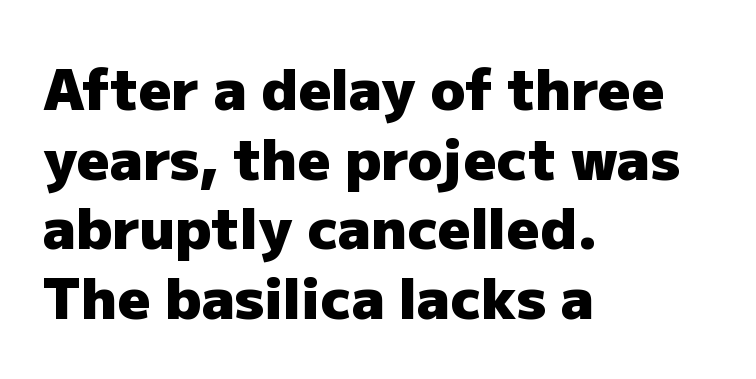
Typeset ragged right — the left edge is the straight one. On the weight axis this lands at bold, roughly 700. The specimen omits any rule beneath the text block's lines. Default kerning and tracking; the words read as compact shapes.
